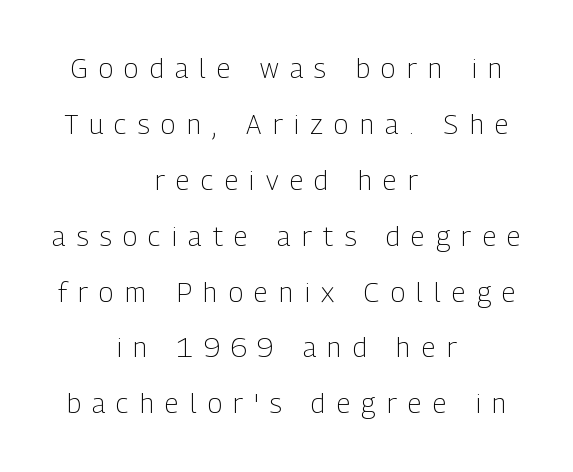
Q: Is the text bold? A: No.
Q: Is the text italic (slanted)? A: No, it is upright.
Q: Is the text underlined? A: No.
Q: How is the paragraph aligned? A: Centered.
Q: Is the spacing between letters normal or unusually wide? A: Unusually wide.
Q: Is the spacing between lines tight, normal or loose? A: Loose.
